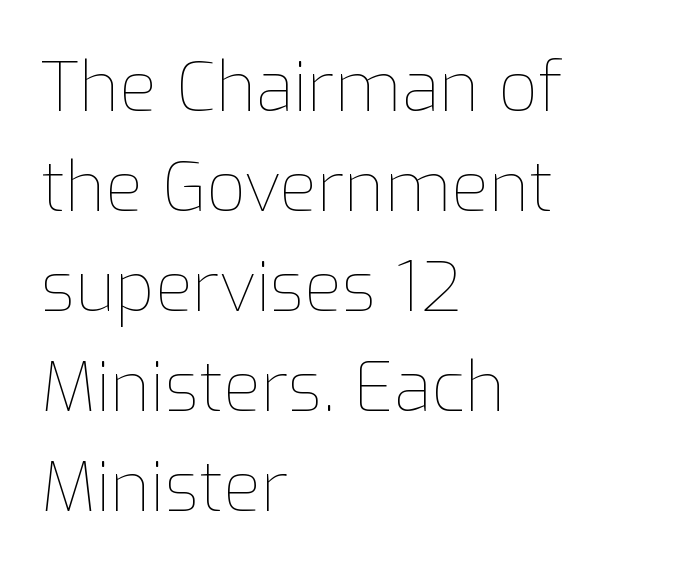
Q: Is the text bold? A: No.
Q: Is the text italic (slanted)? A: No, it is upright.
Q: Is the text underlined? A: No.
Q: How is the paragraph aligned? A: Left-aligned.
Q: Is the spacing between letters normal or unusually wide? A: Normal.
Q: Is the spacing between lines tight, normal or loose? A: Normal.
Q: Width (condensed, normal, or wide)? A: Normal.
Q: Stroke contrast? A: Low.
Q: x-height? A: Medium.
Q: Monospaced? A: No.
